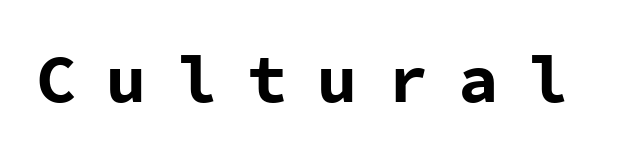
A sans-serif font was chosen for this passage. The string is rendered with underlining switched off. The passage shown is emphatically bold. The font's upright variant was chosen for this text. How are the letters spaced? Widely, with obvious added tracking. Monospaced: the letters line up in strict vertical columns.
